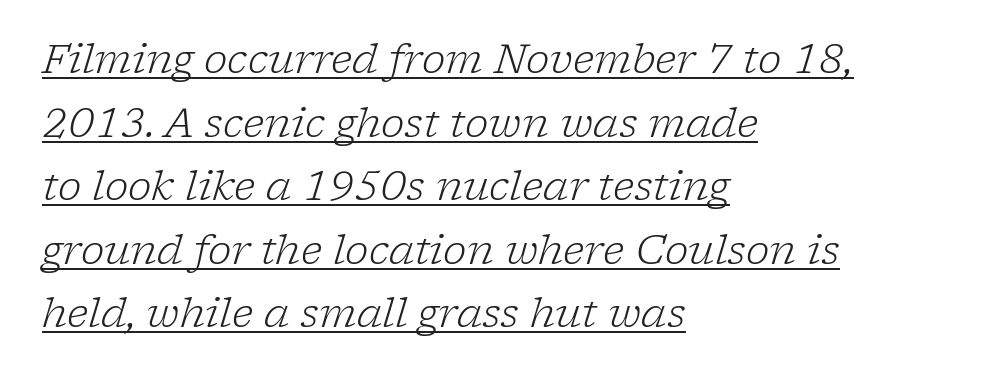
The image shows 40 px light serif type, italic (leaning right); set left-aligned, normal line spacing (1.59x), normal letter spacing, underlined; low stroke contrast and a medium x-height.
